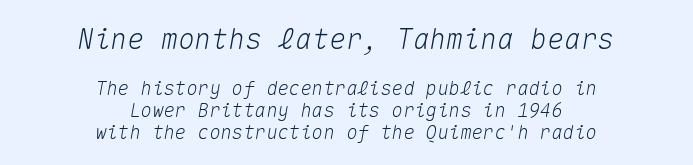
{"italic": "yes", "lean": "right", "slant_degrees": 10, "width": "normal", "stroke_contrast": "medium", "x_height": "medium", "monospaced": "yes", "underline": "no", "align": "center", "line_spacing_ratio": 1.16, "letter_spacing": "normal", "letter_spacing_em": 0.0, "larger_block": "first", "size_ratio": 1.47, "glyph_px": 28}
